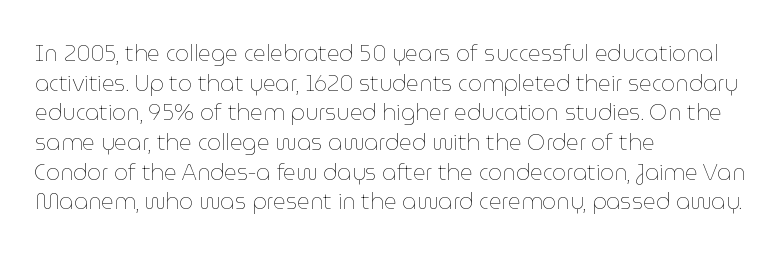
Unmarked baselines from the first word to the last. The designer left line spacing at the default. The rendering anchors every line to the left-hand side. The gaps between neighbouring characters are ordinary and unremarkable. The type sits square on the baseline with zero lean.
